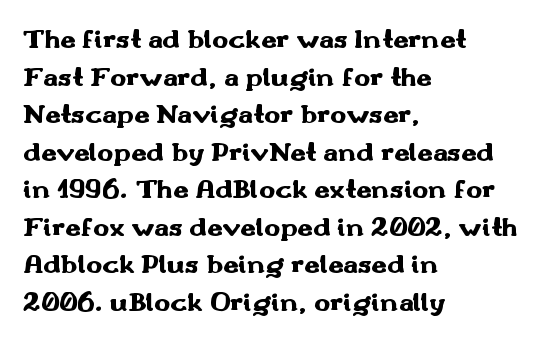
The image shows 27 px bold type, upright; set left-aligned, normal line spacing (1.39x), normal letter spacing, not underlined.
